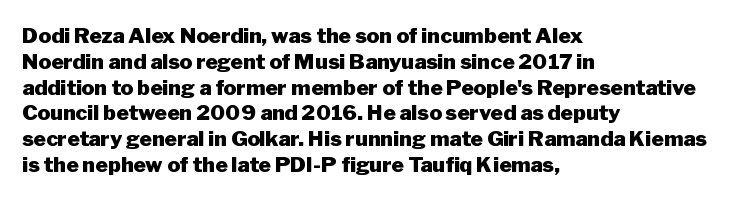
{"italic": "no", "bold": "yes", "underline": "no", "align": "left", "line_spacing_ratio": 1.23, "letter_spacing": "normal", "letter_spacing_em": 0.0, "glyph_px": 21}
